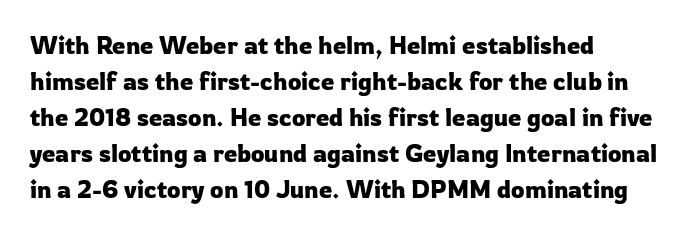
Q: Is the text italic (slanted)? A: No, it is upright.
Q: Is the text underlined? A: No.
Q: How is the paragraph aligned? A: Left-aligned.
Q: Is the spacing between letters normal or unusually wide? A: Normal.
Q: Is the spacing between lines tight, normal or loose? A: Normal.
